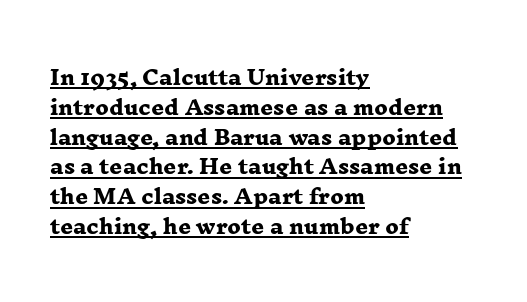
Q: Is the text bold? A: Yes.
Q: Is the text underlined? A: Yes.
Q: How is the paragraph aligned? A: Left-aligned.
Q: Is the spacing between letters normal or unusually wide? A: Normal.
Q: Is the spacing between lines tight, normal or loose? A: Normal.
